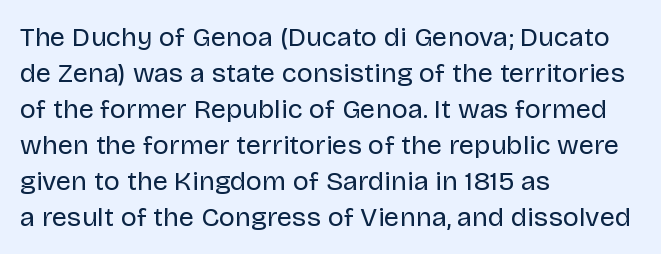
The image shows 27 px text type, upright; set left-aligned, normal line spacing (1.33x), normal letter spacing, not underlined.
